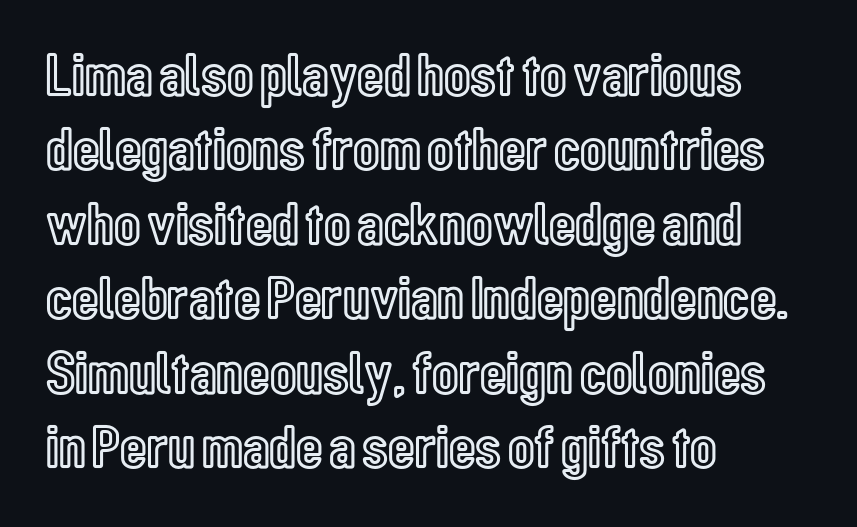
{"italic": "no", "width": "condensed", "x_height": "medium", "monospaced": "no", "underline": "no", "align": "left", "line_spacing_ratio": 1.22, "letter_spacing": "normal", "letter_spacing_em": 0.0, "glyph_px": 61}
